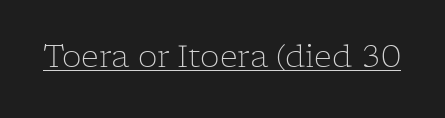
The weight tops out at a normal text grade. In terms of posture, this sample is upright. Caption: lettering with a line underneath. Looks like regular typesetting: each glyph gets only the width it needs.
